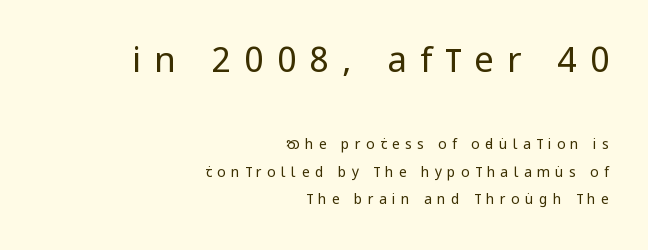
{"serif": "no", "italic": "no", "bold": "no", "weight": "regular", "width": "condensed", "stroke_contrast": "low", "x_height": "large", "monospaced": "no", "underline": "no", "align": "right", "line_spacing": "loose", "line_spacing_ratio": 1.97, "letter_spacing": "wide", "letter_spacing_em": 0.38, "larger_block": "first", "size_ratio": 2.5, "glyph_px": 35}
